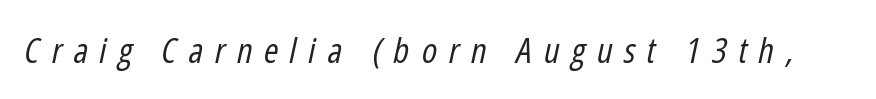
{"italic": "yes", "lean": "right", "slant_degrees": 12, "bold": "no", "weight": "regular", "width": "condensed", "stroke_contrast": "low", "x_height": "medium", "monospaced": "no", "underline": "no", "letter_spacing": "wide", "letter_spacing_em": 0.33, "glyph_px": 35}
